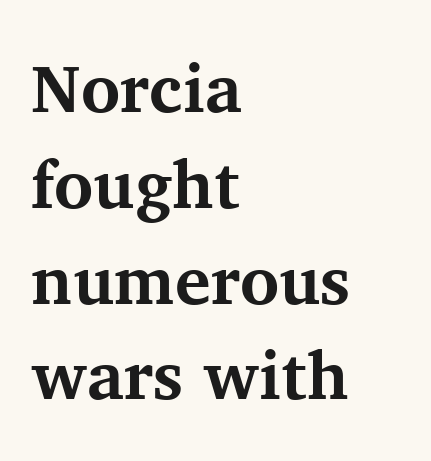
{"serif": "yes", "italic": "no", "bold": "yes", "weight": "bold", "width": "normal", "stroke_contrast": "medium", "x_height": "medium", "monospaced": "no", "underline": "no", "align": "left", "line_spacing": "normal", "line_spacing_ratio": 1.43, "letter_spacing": "normal", "letter_spacing_em": 0.0, "glyph_px": 67}
